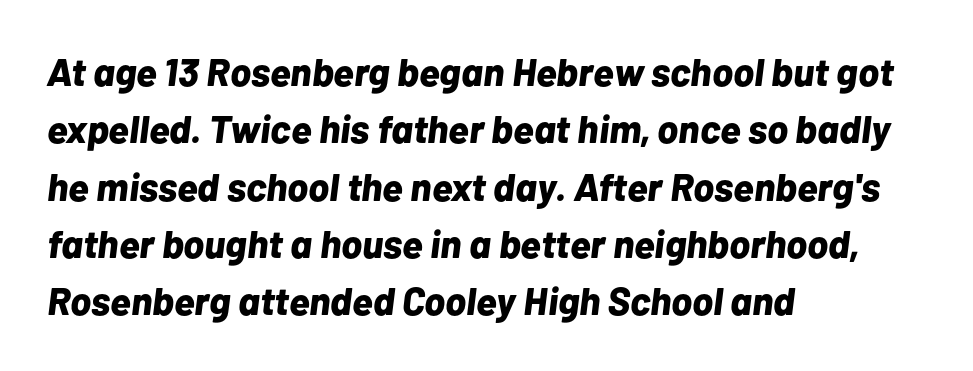
{"italic": "yes", "lean": "right", "slant_degrees": 7, "bold": "yes", "weight": "bold", "width": "normal", "stroke_contrast": "low", "x_height": "medium", "monospaced": "no", "underline": "no", "align": "left", "line_spacing": "normal", "line_spacing_ratio": 1.47, "letter_spacing": "normal", "letter_spacing_em": 0.0, "glyph_px": 39}
